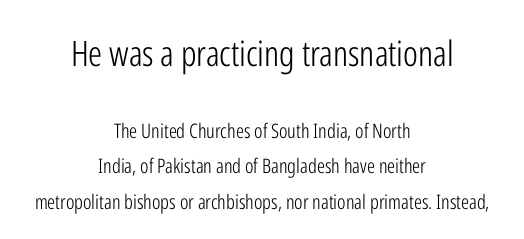
Each row of text sits above clean, open space. The typography opts for an upright posture over an oblique one. Typographically, this falls in the sans-serif category. These lines are rendered in a variable-pitch font. The letters in the upper block stand taller than those in the block below.
